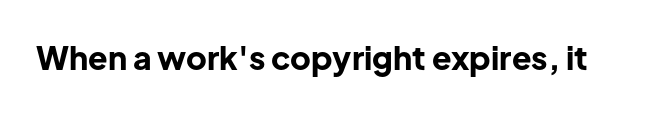
The image shows 32 px bold sans-serif type, upright; set normal letter spacing, not underlined; low stroke contrast and a medium x-height.
